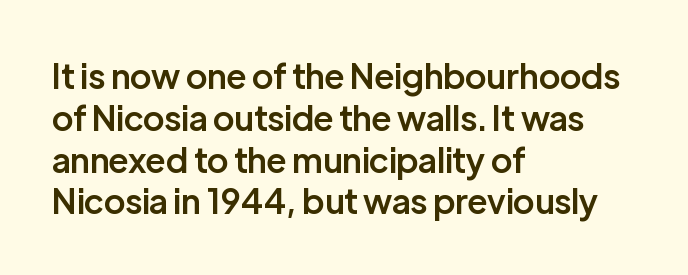
The image shows 34 px semibold sans-serif type, upright; set left-aligned, line spacing 1.23x, normal letter spacing, not underlined; low stroke contrast and a medium x-height.
